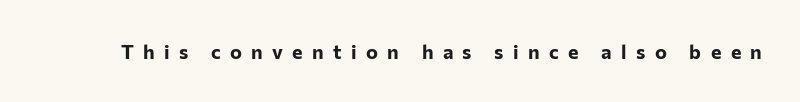
The image shows 20 px bold type, upright; set unusually wide letter spacing (+0.47 em), not underlined.
